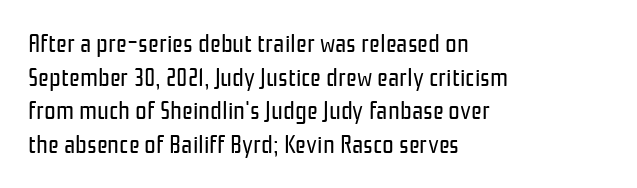
{"italic": "no", "bold": "no", "underline": "no", "align": "left", "line_spacing": "normal", "line_spacing_ratio": 1.29, "letter_spacing": "normal", "letter_spacing_em": 0.0, "glyph_px": 26}
